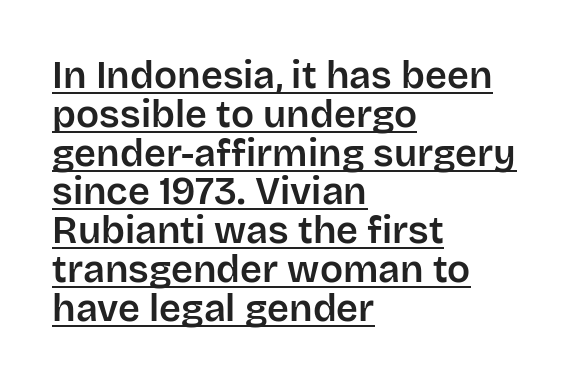
{"serif": "no", "italic": "no", "width": "normal", "stroke_contrast": "low", "x_height": "large", "monospaced": "no", "underline": "yes", "align": "left", "line_spacing": "tight", "line_spacing_ratio": 1.02, "letter_spacing": "normal", "letter_spacing_em": 0.0, "glyph_px": 38}
